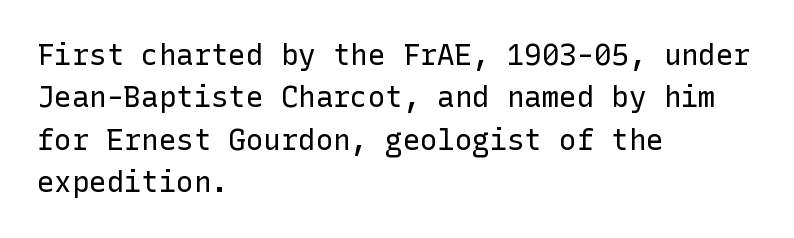
Q: Is the text bold? A: No.
Q: Is the text italic (slanted)? A: No, it is upright.
Q: Is the typeface a serif or a sans-serif typeface? A: Sans-serif.
Q: Is the text underlined? A: No.
Q: How is the paragraph aligned? A: Left-aligned.
Q: Is the spacing between letters normal or unusually wide? A: Normal.
Q: Is the spacing between lines tight, normal or loose? A: Normal.
Q: Width (condensed, normal, or wide)? A: Normal.
Q: Stroke contrast? A: Low.
Q: x-height? A: Medium.
